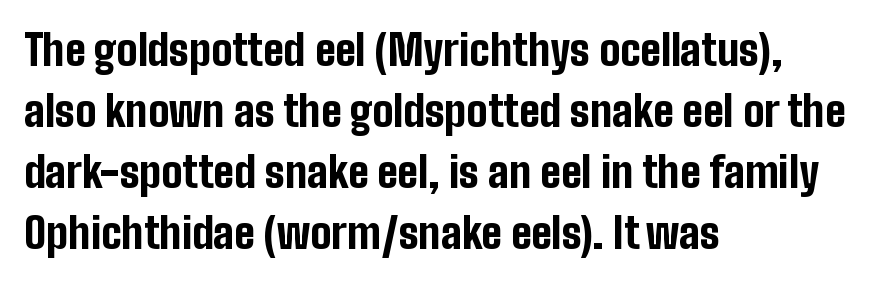
Q: Is the text bold? A: Yes.
Q: Is the text italic (slanted)? A: No, it is upright.
Q: Is the typeface a serif or a sans-serif typeface? A: Sans-serif.
Q: Is the text underlined? A: No.
Q: How is the paragraph aligned? A: Left-aligned.
Q: Is the spacing between letters normal or unusually wide? A: Normal.
Q: Is the spacing between lines tight, normal or loose? A: Normal.
Q: Width (condensed, normal, or wide)? A: Condensed.
Q: Stroke contrast? A: Low.
Q: x-height? A: Medium.
Q: Monospaced? A: No.
